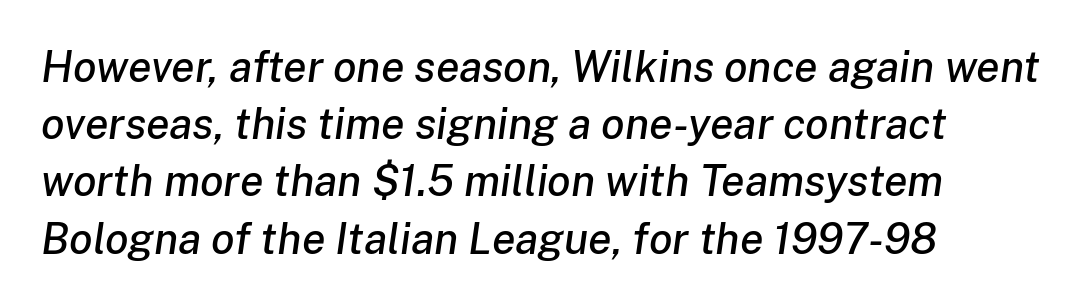
{"italic": "yes", "lean": "right", "slant_degrees": 8, "width": "normal", "stroke_contrast": "low", "x_height": "medium", "monospaced": "no", "underline": "no", "align": "left", "line_spacing": "normal", "line_spacing_ratio": 1.33, "letter_spacing": "normal", "letter_spacing_em": 0.0, "glyph_px": 43}
